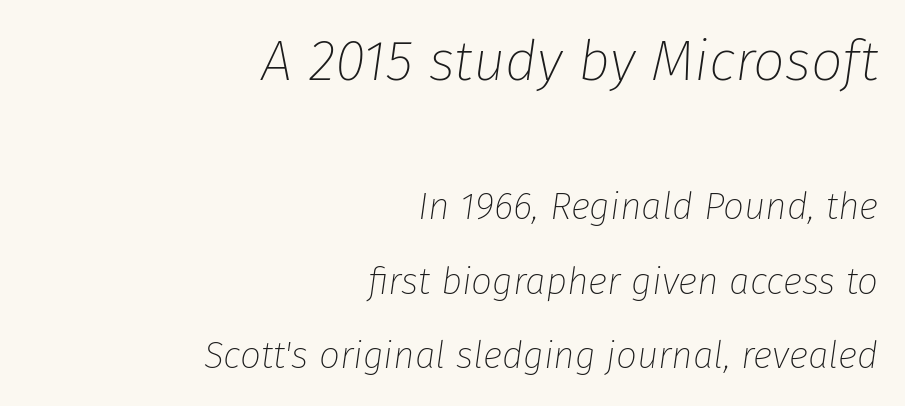
Unbolded letterforms with no extra heft. This sample is right-justified, so line beginnings fall wherever the words allow. The face used here appears at its bigger size in the upper chunk. Tracking here is standard; glyphs follow each other at the usual distance.
